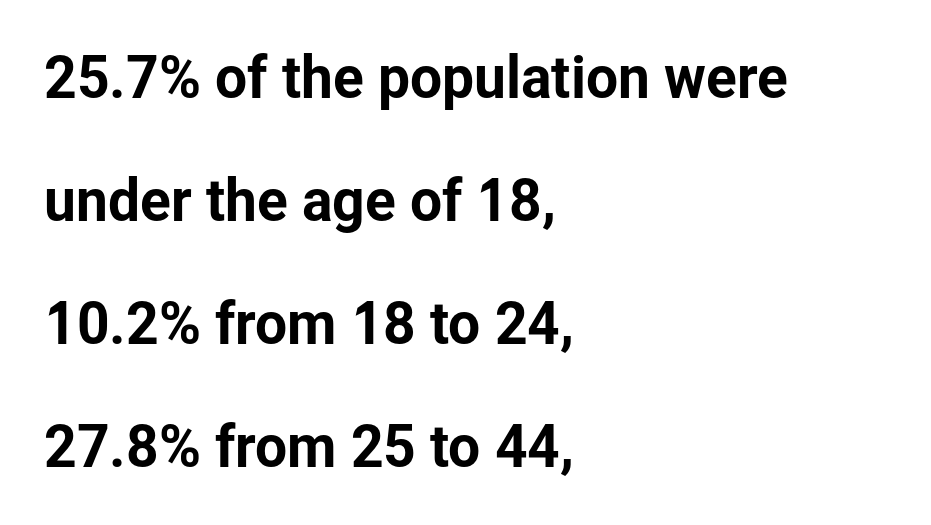
The image shows 57 px sans-serif type, upright; set left-aligned, loose line spacing (2.16x), normal letter spacing, not underlined; low stroke contrast and a medium x-height.
